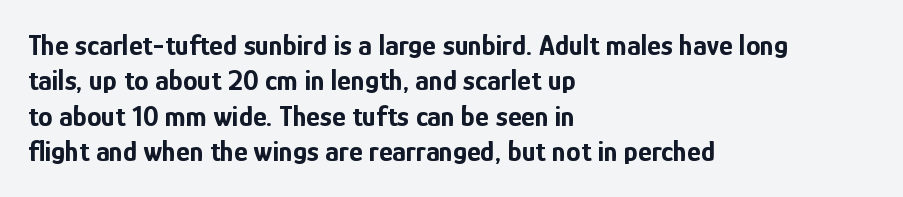
The area under the type is left untouched. The characters display no serif detailing; their extremities are plain. This is the regular roman posture of the typeface. The type is set solid horizontally, with unmodified tracking.
